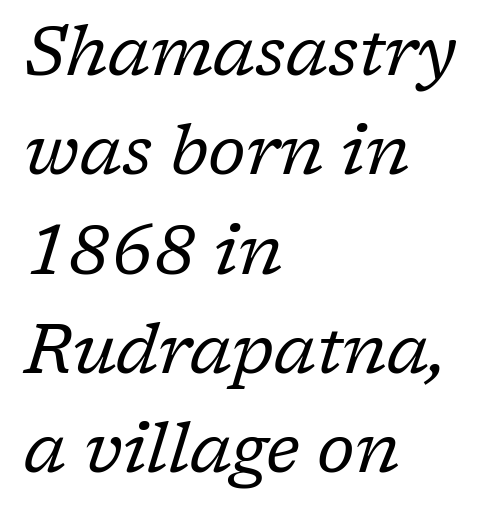
{"serif": "yes", "italic": "yes", "lean": "right", "slant_degrees": 17, "bold": "no", "weight": "regular", "width": "normal", "stroke_contrast": "low", "x_height": "medium", "monospaced": "no", "underline": "no", "align": "left", "line_spacing": "normal", "line_spacing_ratio": 1.44, "letter_spacing": "normal", "letter_spacing_em": 0.0, "glyph_px": 69}
